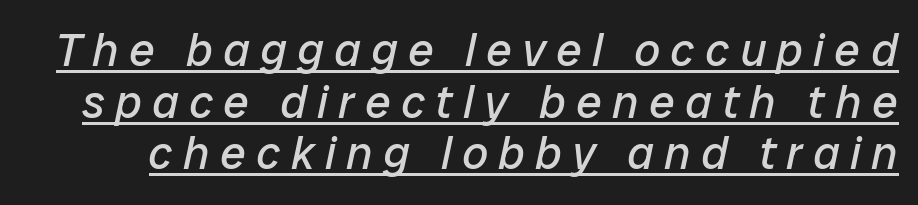
{"italic": "yes", "lean": "right", "slant_degrees": 12, "bold": "no", "weight": "regular", "width": "normal", "stroke_contrast": "low", "x_height": "medium", "monospaced": "no", "underline": "yes", "line_spacing": "tight", "line_spacing_ratio": 1.12, "letter_spacing": "wide", "letter_spacing_em": 0.23, "glyph_px": 46}
